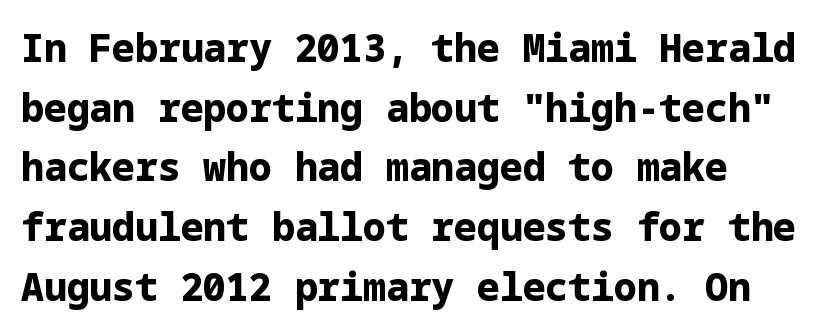
The image shows 38 px bold sans-serif type, upright; set normal line spacing (1.57x), normal letter spacing, not underlined; low stroke contrast and a medium x-height.
